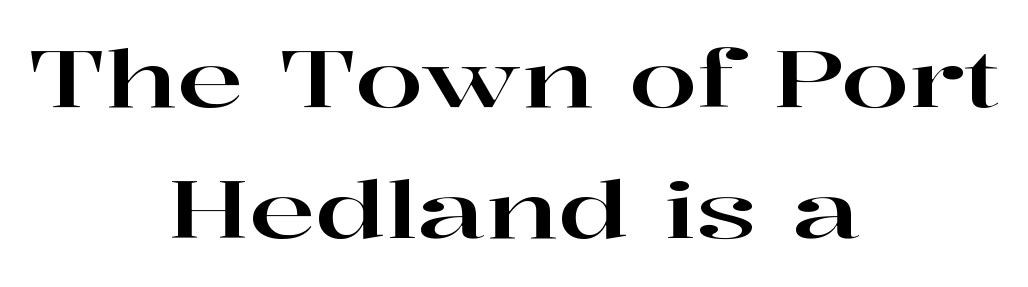
The image shows 79 px wide serif type, upright; set centered, normal line spacing (1.66x), normal letter spacing, not underlined; high stroke contrast and a medium x-height.
